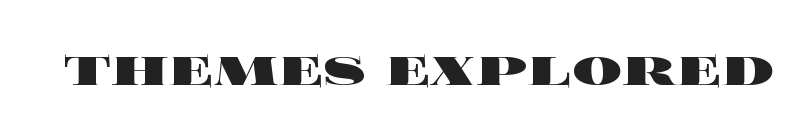
{"italic": "no", "bold": "yes", "weight": "heavy", "width": "wide", "x_height": "large", "monospaced": "no", "underline": "no", "letter_spacing": "normal", "letter_spacing_em": 0.0, "glyph_px": 62}
